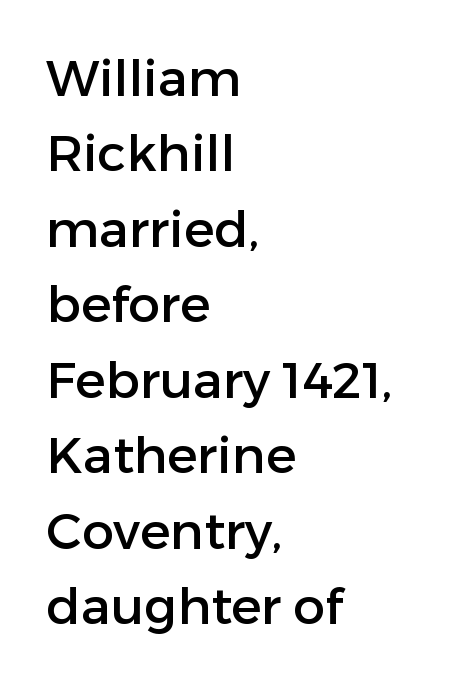
The image shows 51 px sans-serif type, upright; set left-aligned, normal line spacing (1.48x), normal letter spacing, not underlined; low stroke contrast and a medium x-height.
